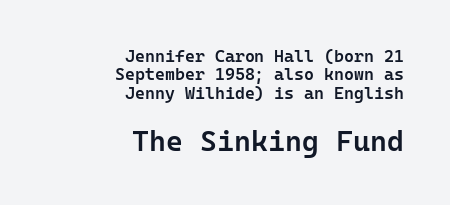
Quick note: underline off. Regarding serifs, this sample does without them. Bold? Not quite — semibold, heavier than regular but stopping short. Closely set lines give the paragraph a compact silhouette. The typography opts for an upright posture over an oblique one.
